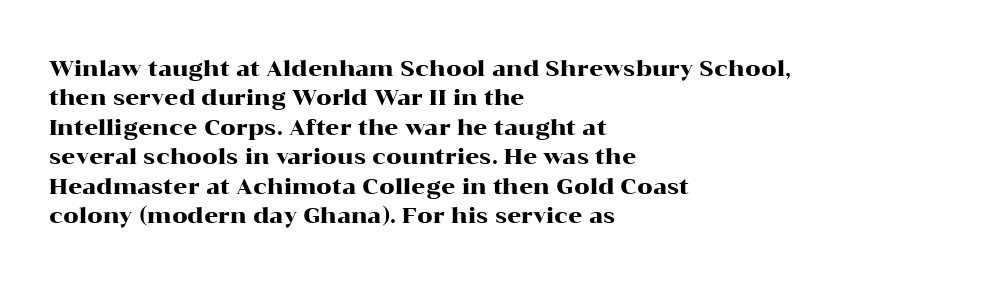
The image shows 22 px text type, upright; set left-aligned, normal line spacing (1.34x), normal letter spacing, not underlined.
